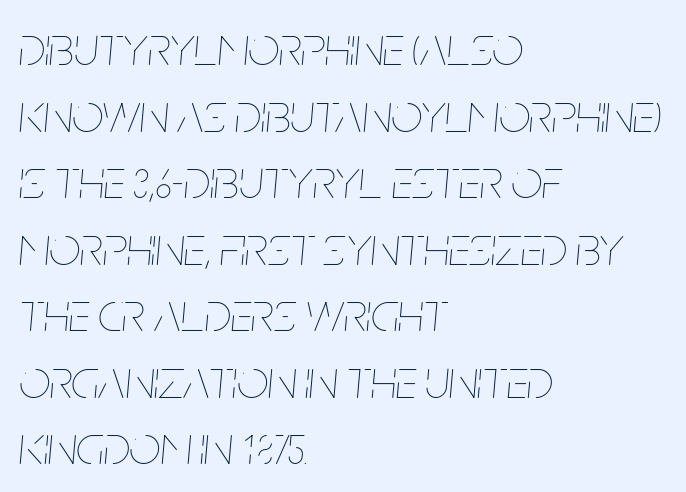
Q: Is the text bold? A: No.
Q: Is the text italic (slanted)? A: Yes, it leans right by about 5 degrees.
Q: Is the text underlined? A: No.
Q: How is the paragraph aligned? A: Left-aligned.
Q: Is the spacing between letters normal or unusually wide? A: Normal.
Q: Width (condensed, normal, or wide)? A: Condensed.
Q: Stroke contrast? A: Low.
Q: x-height? A: Large.
Q: Monospaced? A: No.
